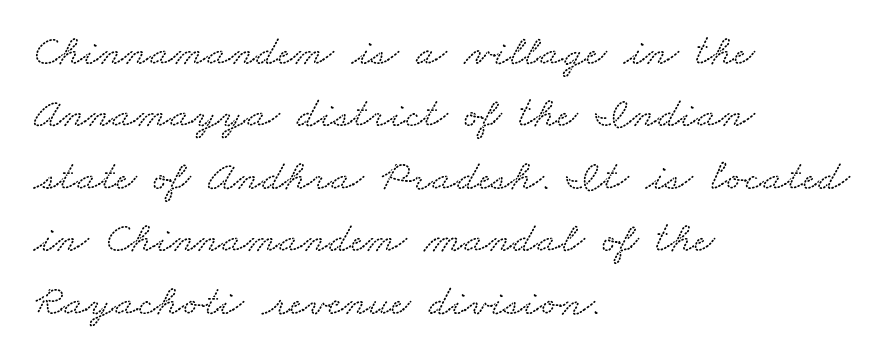
The image shows 44 px wide serif type; set left-aligned, normal line spacing (1.42x), normal letter spacing, not underlined; medium stroke contrast and a small x-height.
